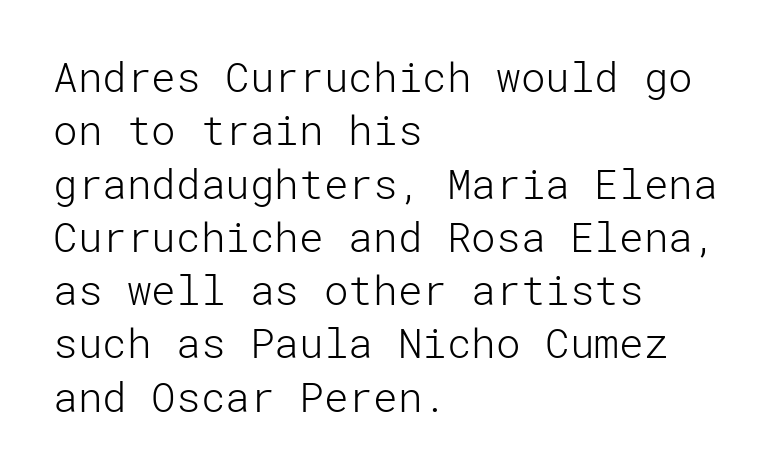
Unlike a traditional serif, this face leaves its strokes unadorned. You could call the tracking neutral — neither tight nor loose. In CSS terms this would be text-align: left. Honestly, the row spacing looks completely unremarkable.
